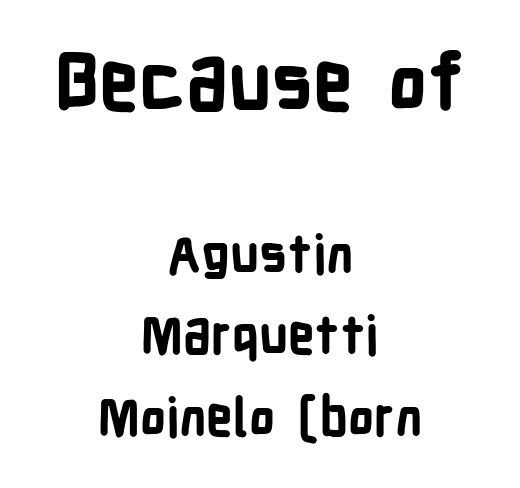
{"serif": "no", "italic": "no", "bold": "yes", "weight": "bold", "width": "condensed", "stroke_contrast": "low", "x_height": "medium", "monospaced": "no", "underline": "no", "align": "center", "line_spacing": "normal", "line_spacing_ratio": 1.57, "letter_spacing": "normal", "letter_spacing_em": 0.0, "larger_block": "first", "size_ratio": 1.5, "glyph_px": 78}
